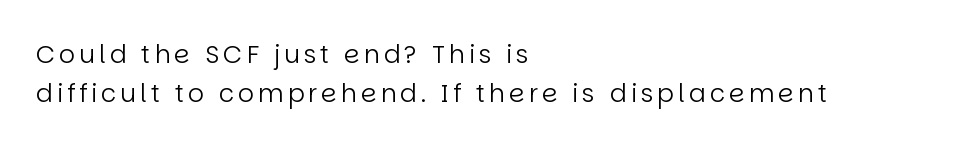
Q: Is the text bold? A: No.
Q: Is the text italic (slanted)? A: No, it is upright.
Q: Is the text underlined? A: No.
Q: How is the paragraph aligned? A: Left-aligned.
Q: Is the spacing between lines tight, normal or loose? A: Normal.
